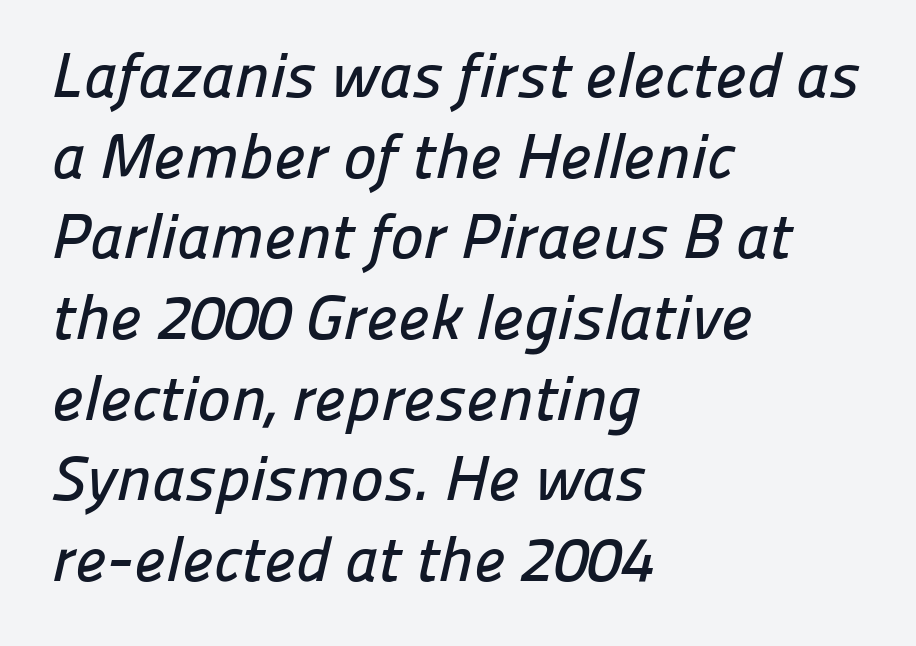
{"serif": "no", "width": "normal", "stroke_contrast": "low", "x_height": "medium", "monospaced": "no", "underline": "no", "align": "left", "line_spacing": "normal", "line_spacing_ratio": 1.28, "letter_spacing": "normal", "letter_spacing_em": 0.0, "glyph_px": 63}
